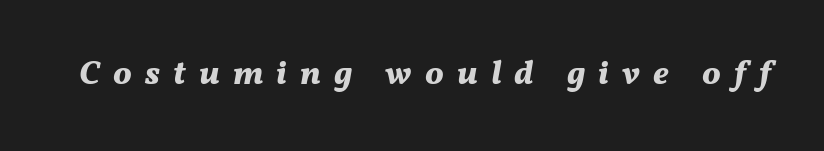
The image shows 33 px bold type, italic (leaning right); set unusually wide letter spacing (+0.4 em), not underlined; medium stroke contrast and a medium x-height.
